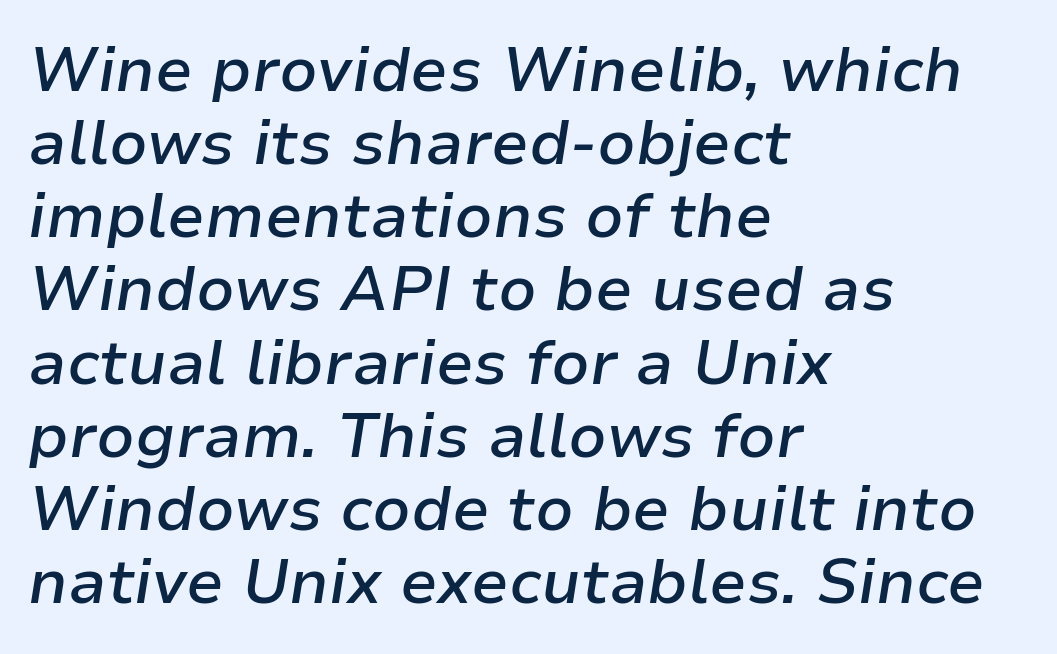
The image shows 62 px semibold type, italic (leaning right); set left-aligned, line spacing 1.18x, normal letter spacing, not underlined; low stroke contrast and a medium x-height.
